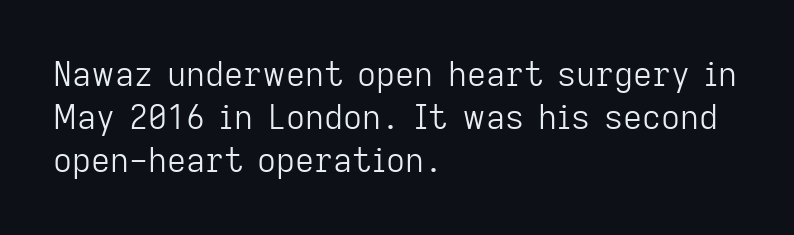
The image shows 33 px light sans-serif type, upright; set left-aligned, normal line spacing (1.3x), normal letter spacing, not underlined; low stroke contrast and a medium x-height.
